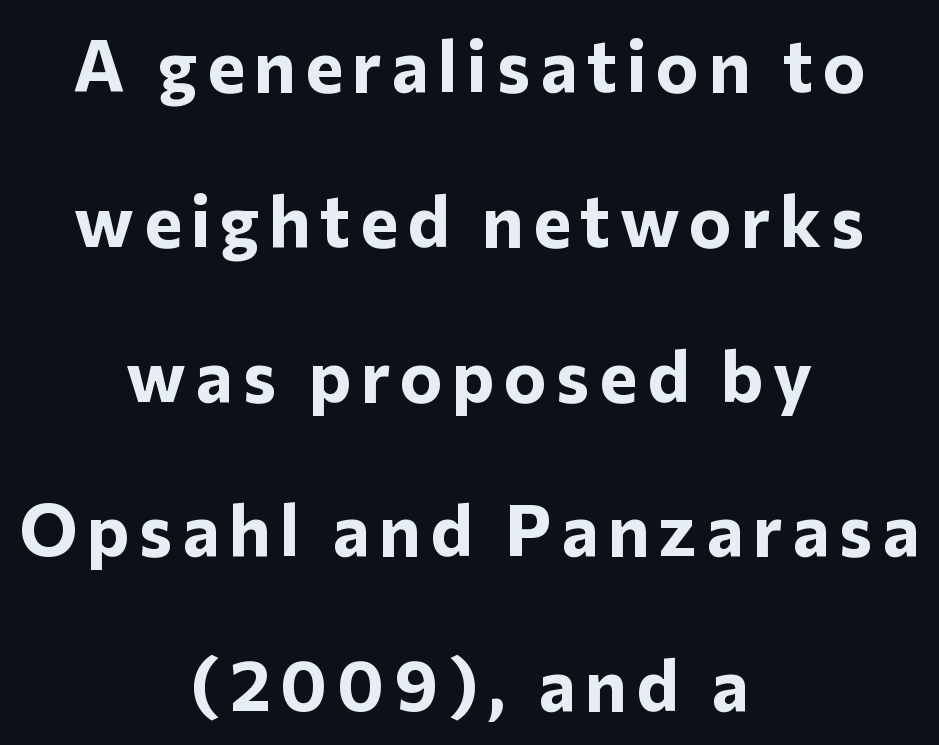
{"serif": "no", "italic": "no", "bold": "yes", "weight": "bold", "width": "normal", "stroke_contrast": "low", "x_height": "medium", "monospaced": "no", "underline": "no", "align": "center", "line_spacing": "loose", "line_spacing_ratio": 2.15, "glyph_px": 72}
